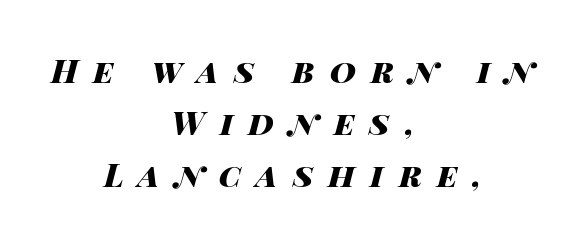
On the weight axis this lands at bold, roughly 700. Character widths vary here, with narrow letters taking less room than wide ones. The foot of each line stays bare and open. The rendering inserts visible extra space after every character.
